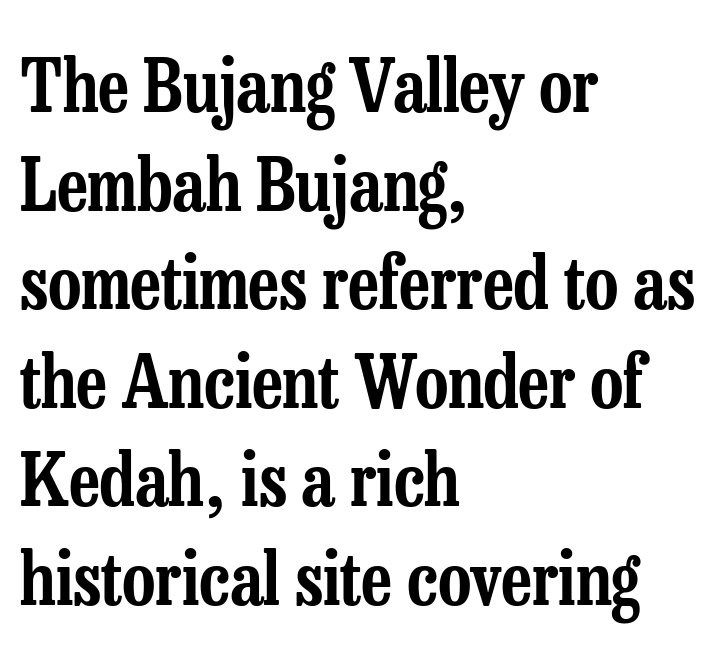
The image shows 73 px condensed serif type, upright; set left-aligned, normal line spacing (1.35x), normal letter spacing, not underlined; low stroke contrast and a medium x-height.
